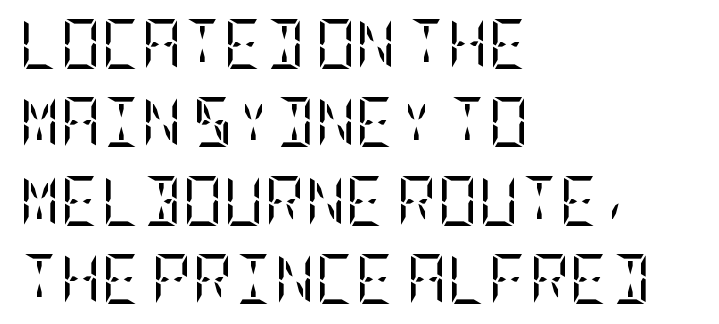
The setting favours the left margin, as ordinary paragraphs usually do. The passage shown is not underscored anywhere. Is the letter spacing exaggerated? No — it looks like the ordinary default. The axis of the letterforms is exactly vertical. The face looks like a standard text weight, possibly lighter. The rendering shows small feet on the letterforms — a serif design.
